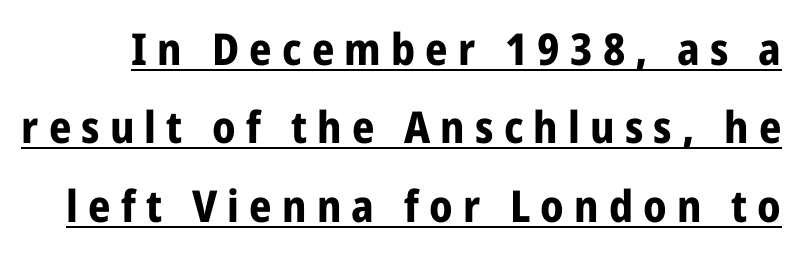
The image shows 44 px bold, condensed sans-serif type, upright; set line spacing 1.78x, unusually wide letter spacing (+0.23 em), underlined; low stroke contrast and a medium x-height.
